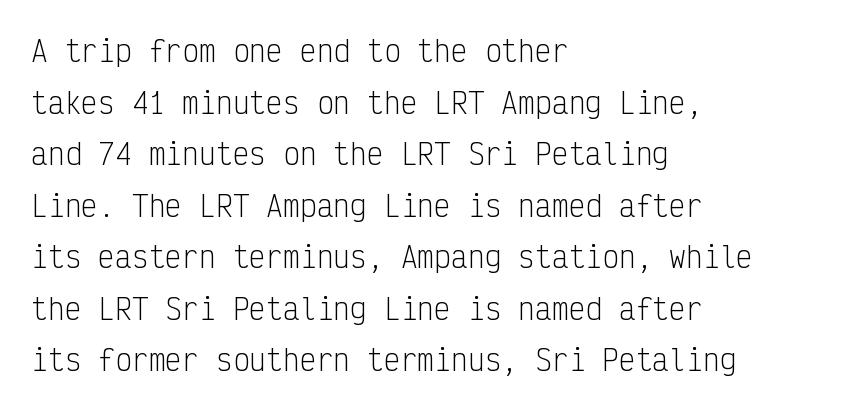
The image shows 28 px light, condensed sans-serif type, upright, monospaced; set left-aligned, line spacing 1.84x, normal letter spacing, not underlined; low stroke contrast and a medium x-height.
